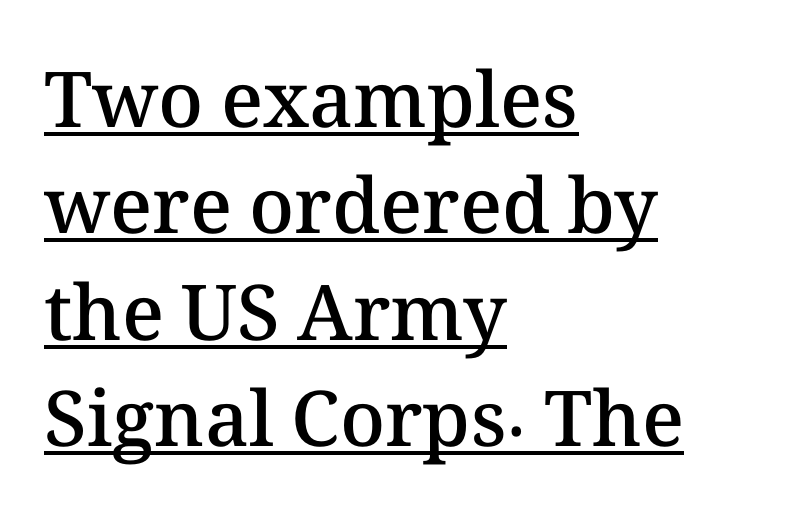
The letters advance in unequal steps, a hallmark of proportional type. Summary of vertical rhythm: regular, with standard interline spacing. Students, observe the line beneath the letters — that is underlining. The face used here is a semibold: visibly heavier than regular, lighter than bold. The compositor pushed each line to the left boundary. Vertical strokes here are truly vertical.
